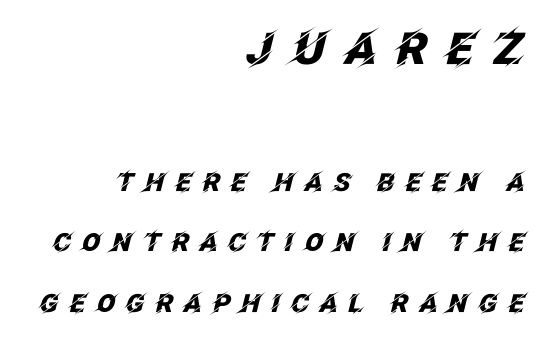
{"italic": "yes", "lean": "right", "slant_degrees": 12, "bold": "yes", "weight": "heavy", "width": "normal", "stroke_contrast": "low", "x_height": "large", "monospaced": "no", "underline": "no", "align": "right", "line_spacing": "loose", "line_spacing_ratio": 2.41, "letter_spacing": "wide", "letter_spacing_em": 0.4, "larger_block": "first", "size_ratio": 1.76, "glyph_px": 44}
